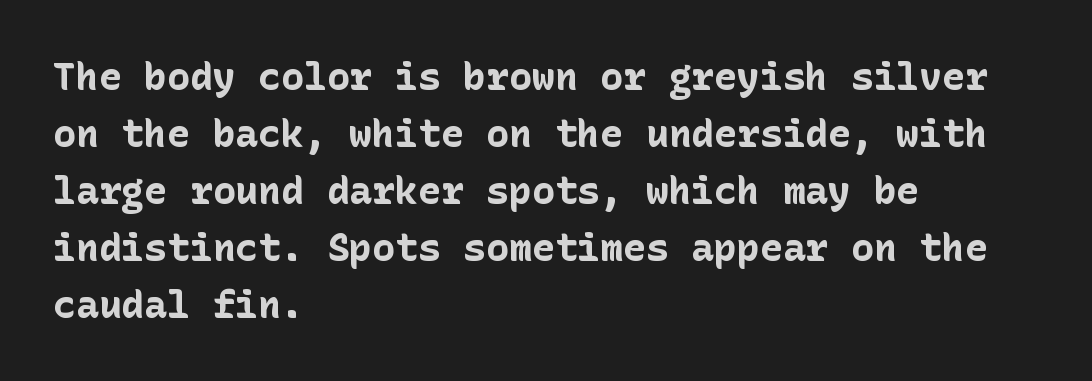
The image shows 38 px bold sans-serif type, upright; set left-aligned, normal line spacing (1.5x), normal letter spacing, not underlined; low stroke contrast and a medium x-height.
